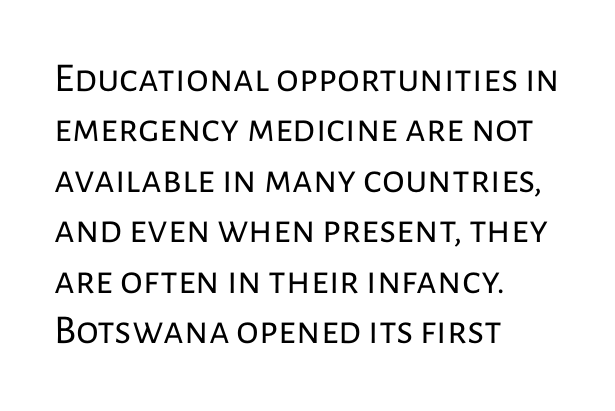
The image shows 41 px regular-weight sans-serif type, upright; set left-aligned, line spacing 1.23x, normal letter spacing, not underlined; low stroke contrast and a medium x-height.
